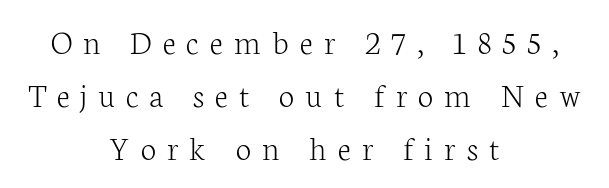
This is the regular roman posture of the typeface. Character widths vary here, with narrow letters taking less room than wide ones. Look at the tracking — it's clearly loosened, letters drifting apart. Baseline-to-baseline distance is the conventional proportion of letter height. Letters have the restrained weight of plain body copy at most. This rendering features lettering with no underline.
